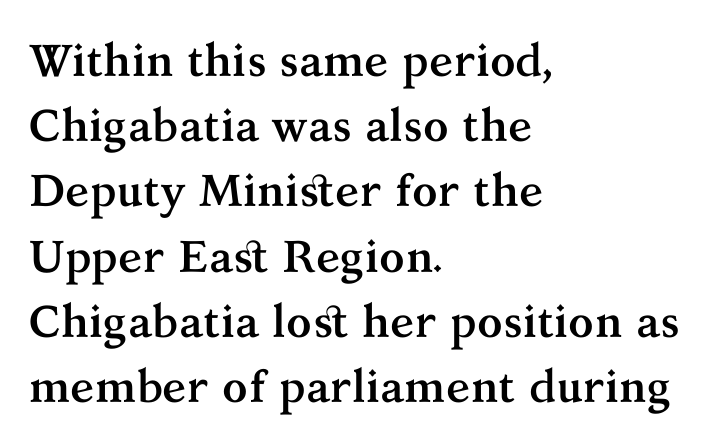
Q: Is the text bold? A: Yes.
Q: Is the text italic (slanted)? A: No, it is upright.
Q: Is the typeface a serif or a sans-serif typeface? A: Serif.
Q: Is the text underlined? A: No.
Q: How is the paragraph aligned? A: Left-aligned.
Q: Is the spacing between letters normal or unusually wide? A: Normal.
Q: Is the spacing between lines tight, normal or loose? A: Normal.
Q: Width (condensed, normal, or wide)? A: Normal.
Q: Stroke contrast? A: Medium.
Q: x-height? A: Medium.
Q: Monospaced? A: No.
